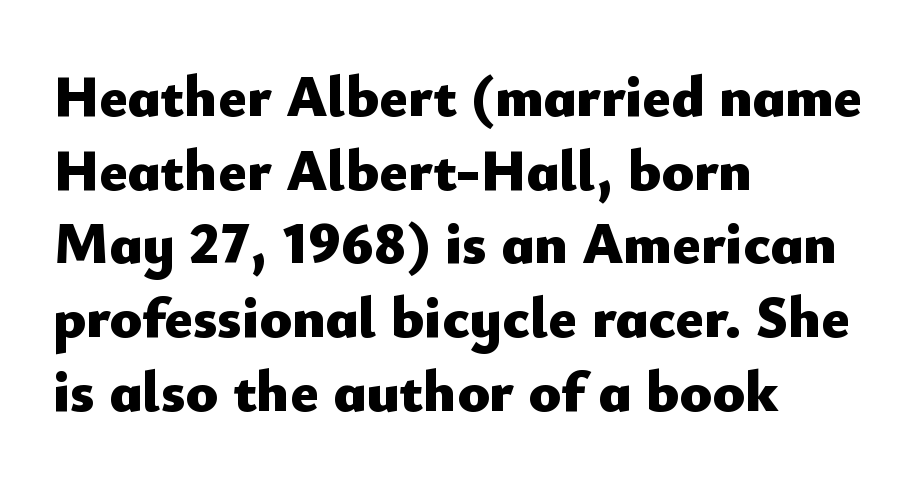
Q: Is the text bold? A: Yes.
Q: Is the text italic (slanted)? A: No, it is upright.
Q: Is the typeface a serif or a sans-serif typeface? A: Sans-serif.
Q: Is the text underlined? A: No.
Q: How is the paragraph aligned? A: Left-aligned.
Q: Is the spacing between letters normal or unusually wide? A: Normal.
Q: Is the spacing between lines tight, normal or loose? A: Normal.
Q: Width (condensed, normal, or wide)? A: Normal.
Q: Stroke contrast? A: Low.
Q: x-height? A: Small.
Q: Monospaced? A: No.
